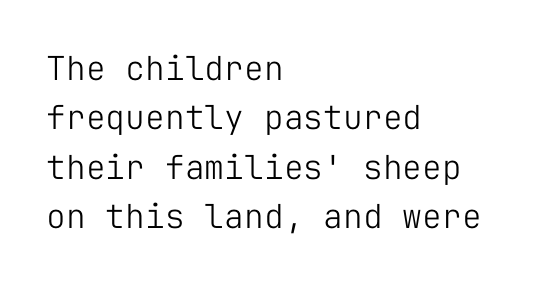
The image shows 33 px light sans-serif type, upright, monospaced; set left-aligned, normal line spacing (1.5x), normal letter spacing, not underlined; low stroke contrast and a medium x-height.
